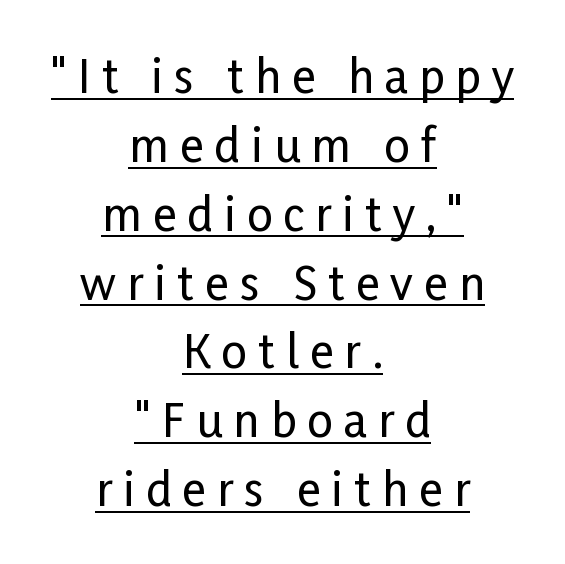
{"serif": "no", "italic": "no", "width": "condensed", "stroke_contrast": "low", "x_height": "medium", "monospaced": "no", "underline": "yes", "align": "center", "line_spacing": "normal", "line_spacing_ratio": 1.53, "letter_spacing": "wide", "letter_spacing_em": 0.25, "glyph_px": 45}
